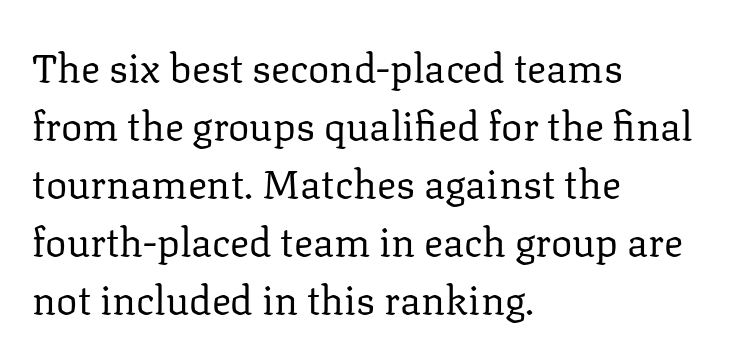
{"serif": "yes", "italic": "no", "bold": "no", "weight": "regular", "width": "normal", "stroke_contrast": "low", "x_height": "medium", "monospaced": "no", "underline": "no", "align": "left", "line_spacing": "normal", "line_spacing_ratio": 1.45, "letter_spacing": "normal", "letter_spacing_em": 0.0, "glyph_px": 40}
